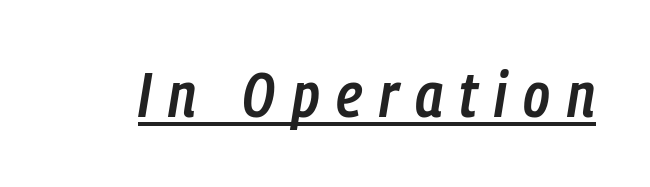
{"italic": "yes", "lean": "right", "slant_degrees": 9, "bold": "semi", "weight": "semibold", "width": "condensed", "stroke_contrast": "low", "x_height": "medium", "monospaced": "no", "underline": "yes", "letter_spacing": "wide", "letter_spacing_em": 0.26, "glyph_px": 64}
